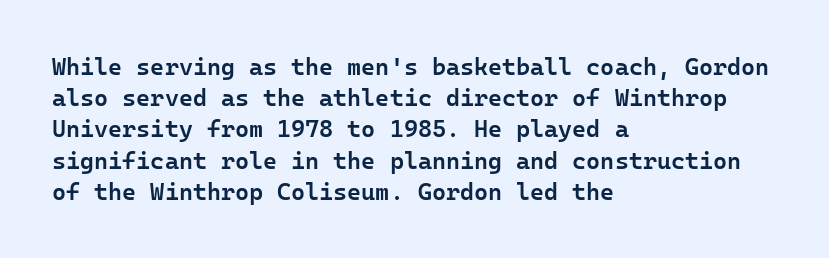
Q: Is the text bold? A: Semi-bold.
Q: Is the text italic (slanted)? A: No, it is upright.
Q: Is the text underlined? A: No.
Q: How is the paragraph aligned? A: Left-aligned.
Q: Is the spacing between letters normal or unusually wide? A: Normal.
Q: Is the spacing between lines tight, normal or loose? A: Normal.
